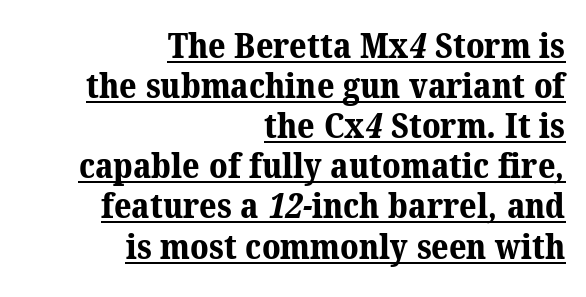
{"serif": "yes", "bold": "yes", "weight": "bold", "width": "normal", "stroke_contrast": "medium", "x_height": "medium", "monospaced": "no", "underline": "yes", "align": "right", "line_spacing_ratio": 1.18, "letter_spacing": "normal", "letter_spacing_em": 0.0, "glyph_px": 34}
